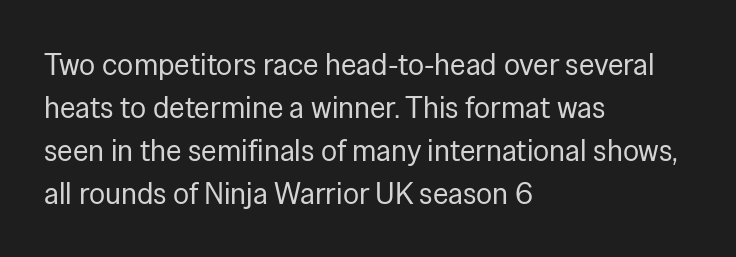
Q: Is the text bold? A: No.
Q: Is the text italic (slanted)? A: No, it is upright.
Q: Is the typeface a serif or a sans-serif typeface? A: Sans-serif.
Q: Is the text underlined? A: No.
Q: How is the paragraph aligned? A: Left-aligned.
Q: Is the spacing between letters normal or unusually wide? A: Normal.
Q: Is the spacing between lines tight, normal or loose? A: Normal.
Q: Width (condensed, normal, or wide)? A: Normal.
Q: Stroke contrast? A: Low.
Q: x-height? A: Medium.
Q: Monospaced? A: No.
